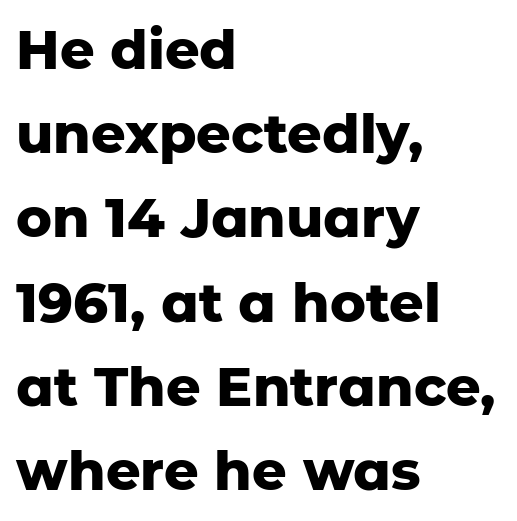
{"serif": "no", "italic": "no", "bold": "yes", "weight": "heavy", "width": "normal", "stroke_contrast": "low", "x_height": "medium", "monospaced": "no", "underline": "no", "align": "left", "line_spacing": "normal", "line_spacing_ratio": 1.56, "letter_spacing": "normal", "letter_spacing_em": 0.0, "glyph_px": 54}
